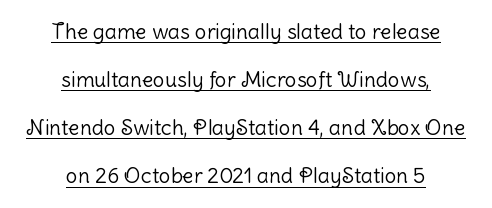
Q: Is the text bold? A: No.
Q: Is the text italic (slanted)? A: No, it is upright.
Q: Is the text underlined? A: Yes.
Q: How is the paragraph aligned? A: Centered.
Q: Is the spacing between letters normal or unusually wide? A: Normal.
Q: Is the spacing between lines tight, normal or loose? A: Loose.
